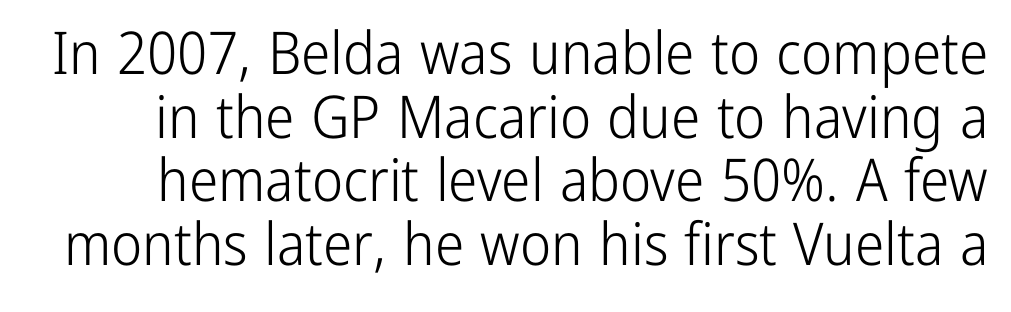
Q: Is the text bold? A: No.
Q: Is the text italic (slanted)? A: No, it is upright.
Q: Is the typeface a serif or a sans-serif typeface? A: Sans-serif.
Q: Is the text underlined? A: No.
Q: Is the spacing between letters normal or unusually wide? A: Normal.
Q: Is the spacing between lines tight, normal or loose? A: Tight.
Q: Width (condensed, normal, or wide)? A: Condensed.
Q: Stroke contrast? A: Low.
Q: x-height? A: Medium.
Q: Monospaced? A: No.
